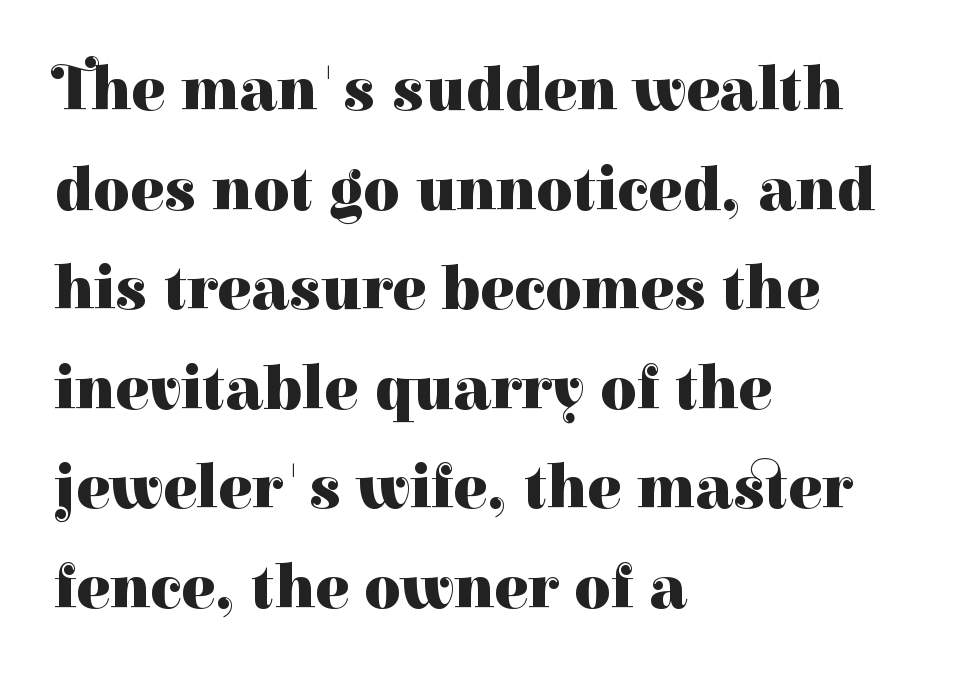
{"serif": "yes", "italic": "no", "bold": "yes", "weight": "heavy", "width": "normal", "stroke_contrast": "high", "x_height": "medium", "monospaced": "no", "underline": "no", "align": "left", "line_spacing": "normal", "line_spacing_ratio": 1.58, "letter_spacing": "normal", "letter_spacing_em": 0.0, "glyph_px": 63}
